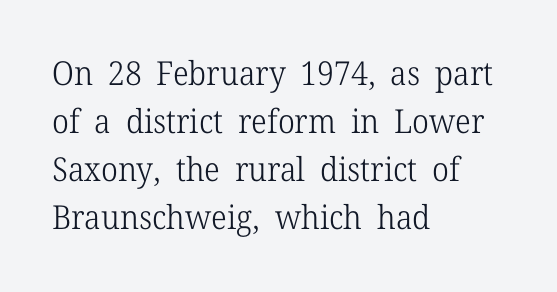
The image shows 33 px light serif type, upright; set left-aligned, normal line spacing (1.45x), normal letter spacing, not underlined; low stroke contrast and a medium x-height.
